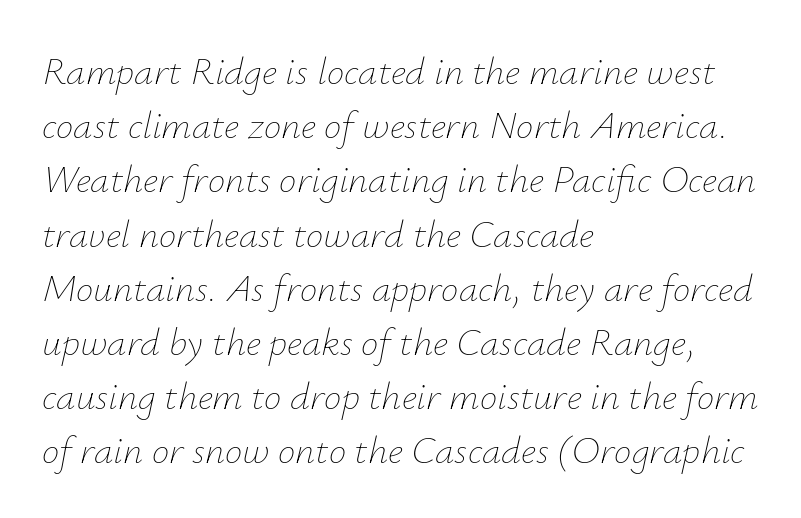
Think standard paragraph weight, or any step lighter than that. Yep, that's italic — everything's leaning. Leading matches the norm, producing a regular column. The letters advance in unequal steps, a hallmark of proportional type.
